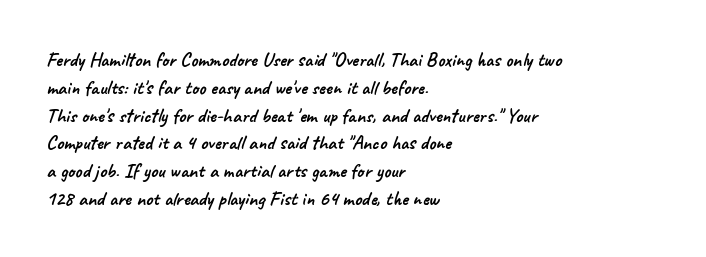
The image shows 20 px text type; set left-aligned, normal line spacing (1.39x), normal letter spacing, not underlined.
